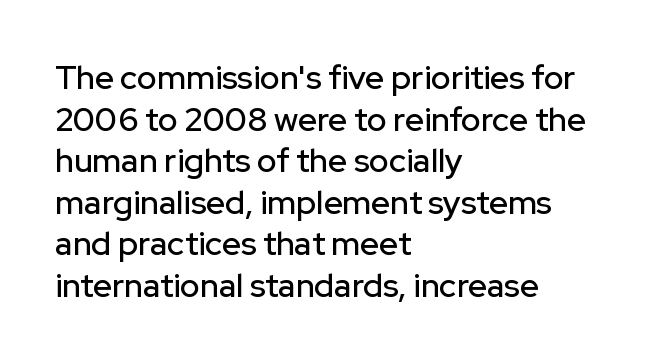
{"serif": "no", "italic": "no", "width": "normal", "stroke_contrast": "low", "x_height": "medium", "monospaced": "no", "underline": "no", "align": "left", "line_spacing": "normal", "line_spacing_ratio": 1.26, "letter_spacing": "normal", "letter_spacing_em": 0.0, "glyph_px": 33}
